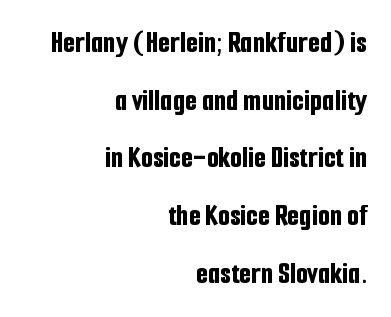
The image shows 31 px bold, condensed sans-serif type, upright; set right-aligned, line spacing 1.86x, normal letter spacing, not underlined; low stroke contrast and a medium x-height.
